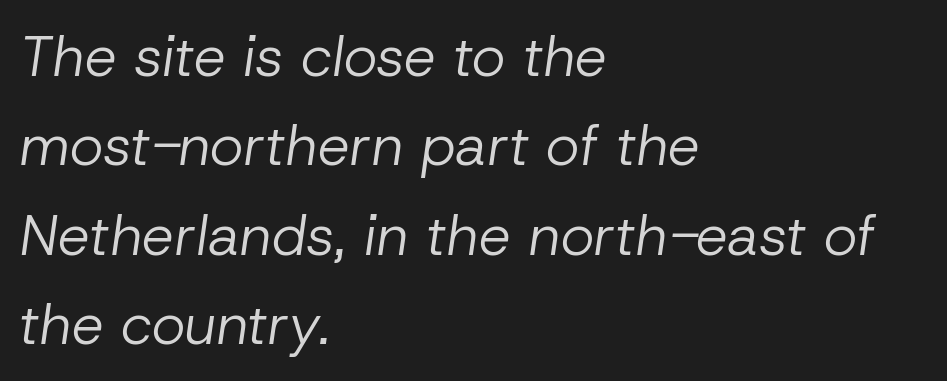
Do the characters align in a grid? No, the font is proportional. Tall strokes in this sample are angled rather than plumb. Weight: not bold — regular or lighter. The line texture is even and compact thanks to regular tracking.
